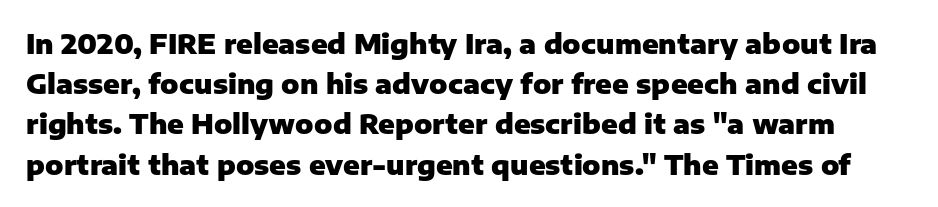
The image shows 27 px bold type, upright; set normal line spacing (1.49x), normal letter spacing, not underlined.
